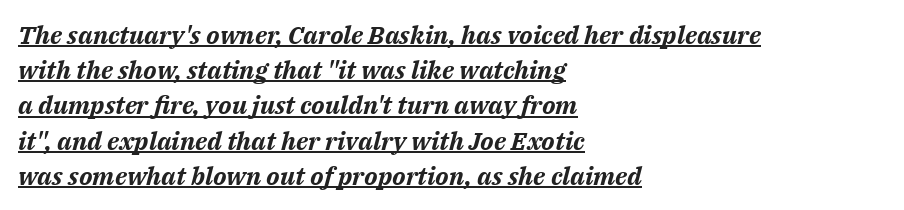
{"italic": "yes", "lean": "right", "slant_degrees": 14, "bold": "yes", "underline": "yes", "align": "left", "line_spacing": "normal", "line_spacing_ratio": 1.41, "letter_spacing": "normal", "letter_spacing_em": 0.0, "glyph_px": 25}
